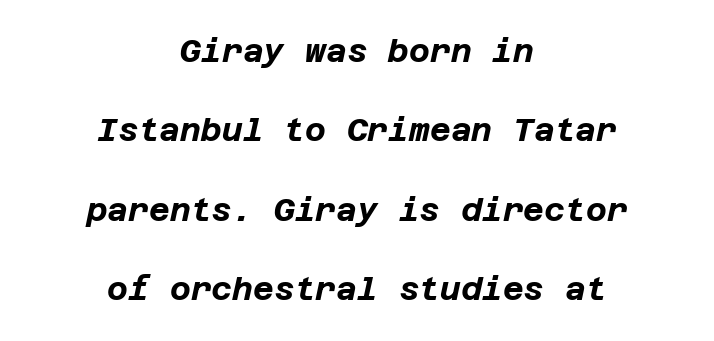
Short and long lines alike share a common midpoint. Between one letter and the next there's only the usual sliver of space. A full-strength bold gives these letters their thick strokes. How would I describe the line gaps? Wide and relaxed. Slant detected: the letters are inclined.
